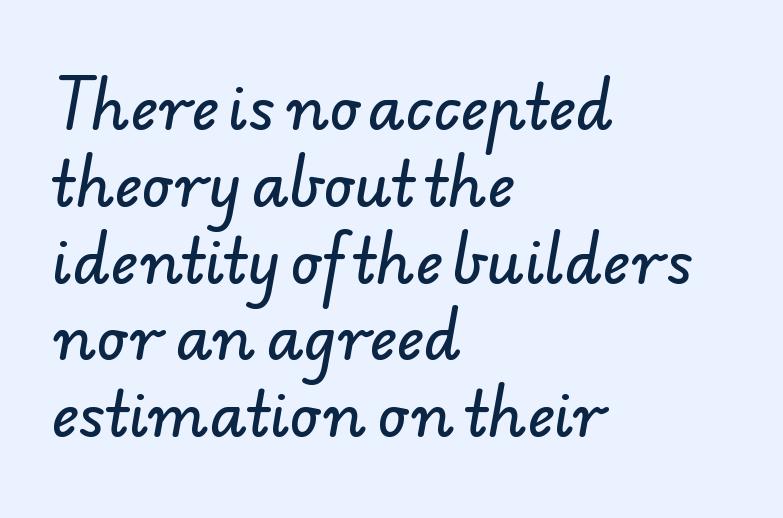
{"serif": "no", "width": "normal", "stroke_contrast": "low", "x_height": "small", "monospaced": "no", "underline": "no", "align": "left", "line_spacing": "normal", "line_spacing_ratio": 1.28, "letter_spacing": "normal", "letter_spacing_em": 0.0, "glyph_px": 60}
